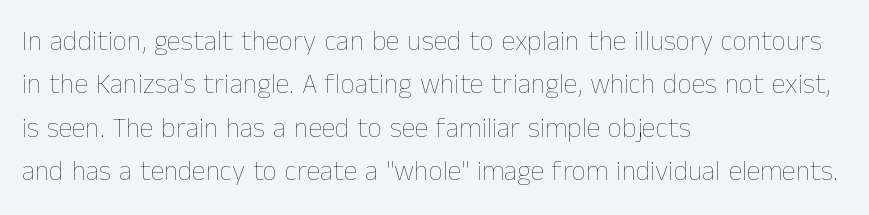
Q: Is the text bold? A: No.
Q: Is the text italic (slanted)? A: No, it is upright.
Q: Is the text underlined? A: No.
Q: How is the paragraph aligned? A: Left-aligned.
Q: Is the spacing between letters normal or unusually wide? A: Normal.
Q: Is the spacing between lines tight, normal or loose? A: Normal.
Q: Width (condensed, normal, or wide)? A: Normal.
Q: Stroke contrast? A: Low.
Q: x-height? A: Medium.
Q: Monospaced? A: No.
